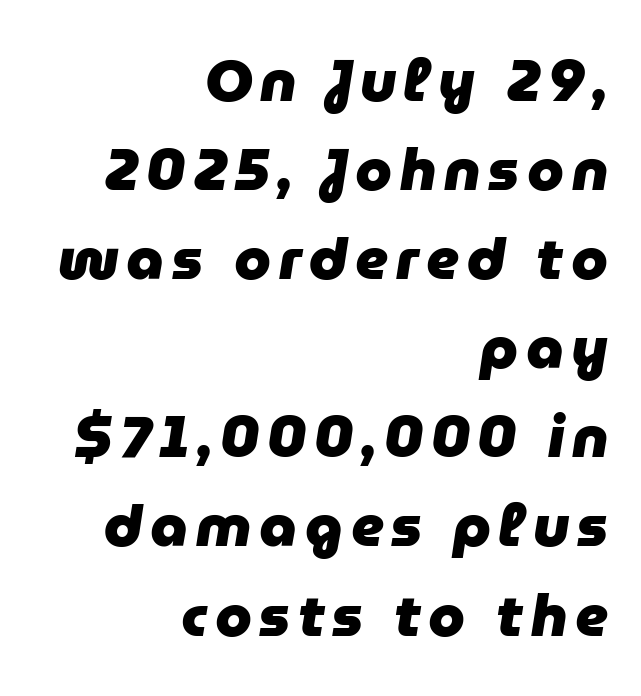
{"italic": "yes", "lean": "right", "slant_degrees": 9, "bold": "yes", "weight": "heavy", "width": "normal", "stroke_contrast": "low", "x_height": "medium", "monospaced": "no", "underline": "no", "align": "right", "line_spacing": "normal", "line_spacing_ratio": 1.51, "glyph_px": 59}
